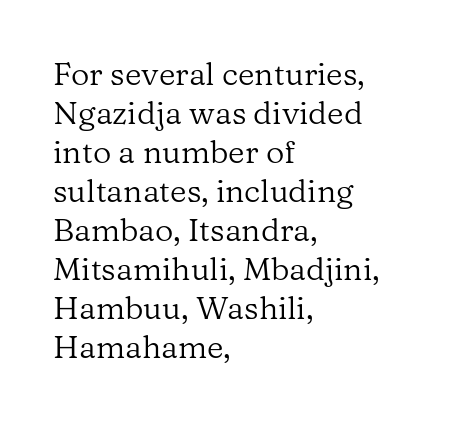
Q: Is the text bold? A: No.
Q: Is the text italic (slanted)? A: No, it is upright.
Q: Is the typeface a serif or a sans-serif typeface? A: Serif.
Q: Is the text underlined? A: No.
Q: How is the paragraph aligned? A: Left-aligned.
Q: Is the spacing between letters normal or unusually wide? A: Normal.
Q: Width (condensed, normal, or wide)? A: Normal.
Q: Stroke contrast? A: Low.
Q: x-height? A: Medium.
Q: Monospaced? A: No.
